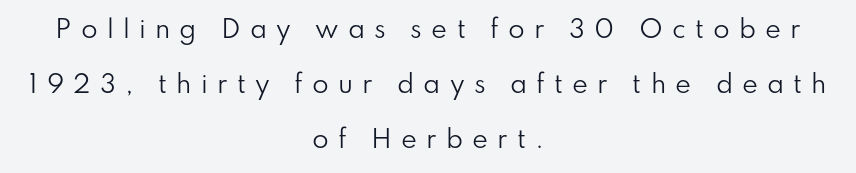
{"italic": "no", "bold": "no", "underline": "no", "align": "center", "line_spacing": "loose", "line_spacing_ratio": 2.3, "letter_spacing": "wide", "letter_spacing_em": 0.38, "glyph_px": 24}
